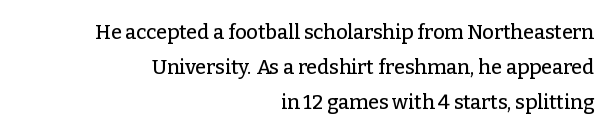
Nope, not italic — everything's standing straight. Leftover space on each line is placed entirely before the opening word. Inter-character spacing is left at the font's built-in metrics. Glance below the letters and you will spot only blank space.
